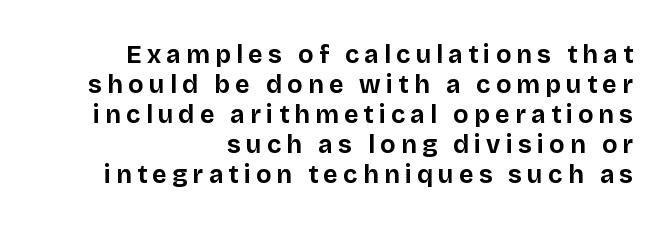
The image shows 25 px bold type, upright; set right-aligned, line spacing 1.2x, unusually wide letter spacing (+0.21 em), not underlined.
